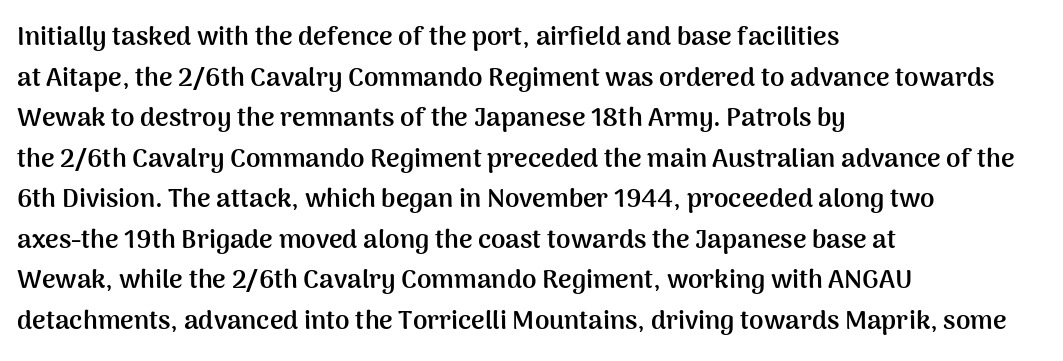
Students, note that the glyphs here touch the page at normal intervals. Lines of text with bare space underneath. Short and long lines alike share a common starting point at left. The font's upright variant was chosen for this text.
